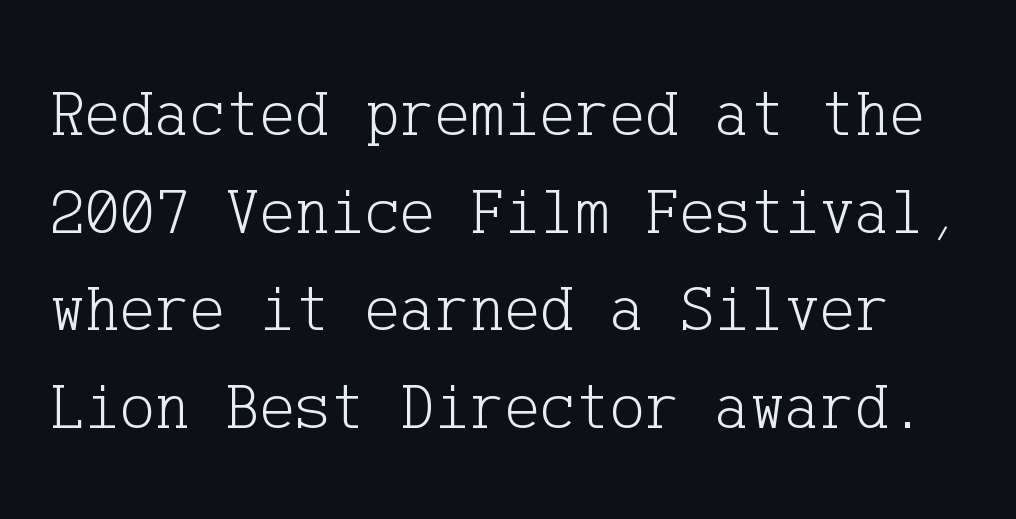
{"serif": "yes", "italic": "no", "bold": "no", "weight": "light", "width": "normal", "stroke_contrast": "low", "x_height": "medium", "underline": "no", "line_spacing": "normal", "line_spacing_ratio": 1.48, "letter_spacing": "normal", "letter_spacing_em": 0.0, "glyph_px": 66}
